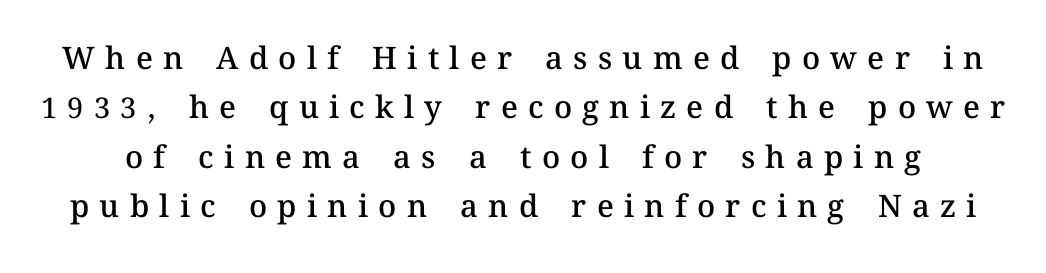
Q: Is the text bold? A: Semi-bold.
Q: Is the text italic (slanted)? A: No, it is upright.
Q: Is the text underlined? A: No.
Q: Is the spacing between letters normal or unusually wide? A: Unusually wide.
Q: Is the spacing between lines tight, normal or loose? A: Normal.
Q: Width (condensed, normal, or wide)? A: Normal.
Q: Stroke contrast? A: Medium.
Q: x-height? A: Medium.
Q: Monospaced? A: No.
